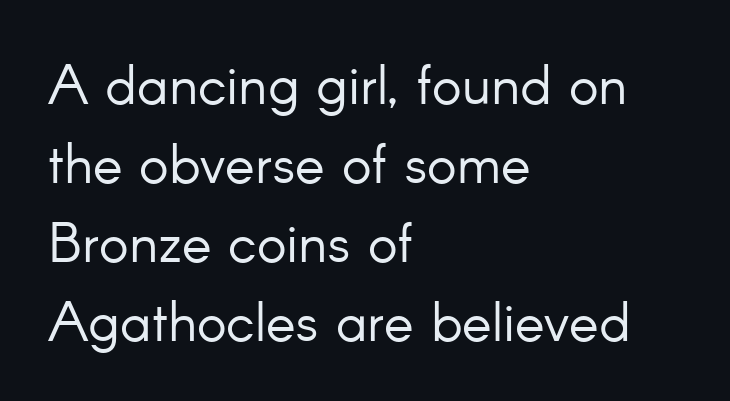
The image shows 56 px light sans-serif type, upright; set left-aligned, normal line spacing (1.41x), normal letter spacing, not underlined; low stroke contrast and a small x-height.
